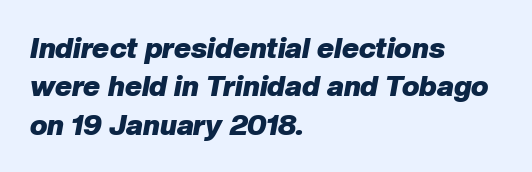
The image shows 29 px heavy type, italic (leaning right); set left-aligned, normal line spacing (1.32x), normal letter spacing, not underlined; low stroke contrast and a medium x-height.
